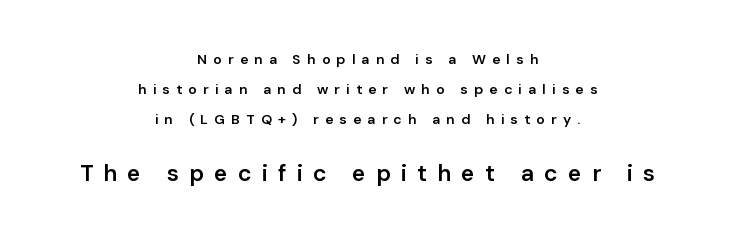
{"italic": "no", "bold": "semi", "underline": "no", "align": "center", "line_spacing": "loose", "line_spacing_ratio": 2.14, "letter_spacing": "wide", "letter_spacing_em": 0.44, "larger_block": "second", "size_ratio": 1.64, "glyph_px": 23}
